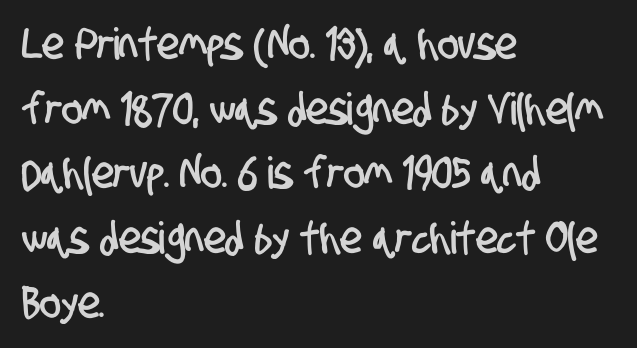
The rendering uses natural spacing where letterforms have individual widths. Caption: multi-line text, flush left, ragged right. Letterform terminals end flat and unadorned throughout the passage. Regarding leading, the lines here are spaced in the standard way. Each word holds together tightly as a unit, with standard inter-letter gaps. Type without underlining.
